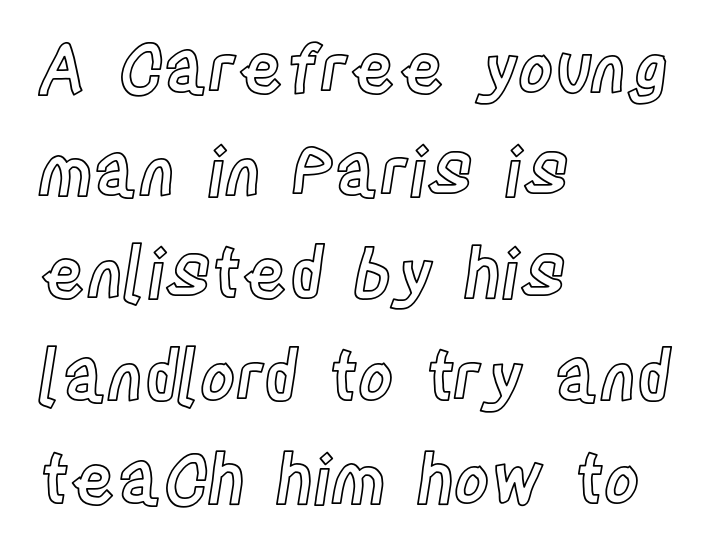
Q: Is the text italic (slanted)? A: Yes.
Q: Is the text underlined? A: No.
Q: How is the paragraph aligned? A: Left-aligned.
Q: Is the spacing between letters normal or unusually wide? A: Normal.
Q: Is the spacing between lines tight, normal or loose? A: Normal.
Q: Width (condensed, normal, or wide)? A: Condensed.
Q: x-height? A: Large.
Q: Monospaced? A: No.
